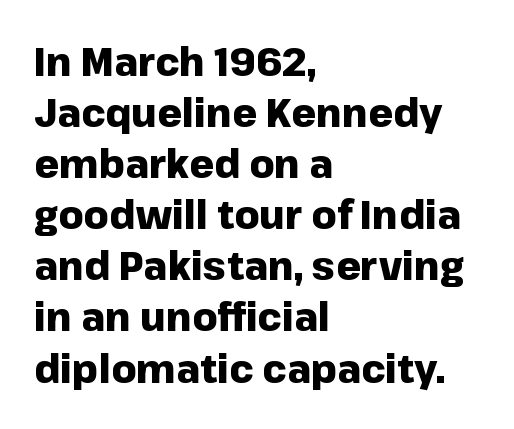
Q: Is the text bold? A: Yes.
Q: Is the text italic (slanted)? A: No, it is upright.
Q: Is the typeface a serif or a sans-serif typeface? A: Sans-serif.
Q: Is the text underlined? A: No.
Q: How is the paragraph aligned? A: Left-aligned.
Q: Is the spacing between letters normal or unusually wide? A: Normal.
Q: Is the spacing between lines tight, normal or loose? A: Normal.
Q: Width (condensed, normal, or wide)? A: Normal.
Q: Stroke contrast? A: Low.
Q: x-height? A: Medium.
Q: Monospaced? A: No.
